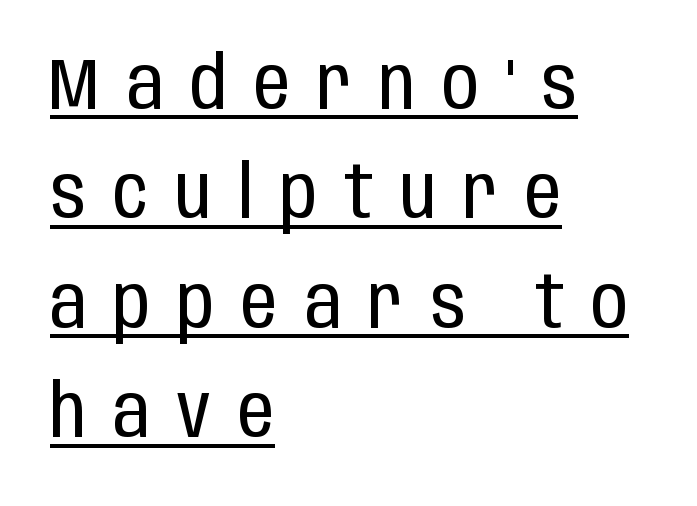
A typesetter would call this proportional, since set widths differ per character. To sum up the face: it is a sans, with no serifs. Style check: upright. Glyph-to-glyph distance is far greater than everyday printed text.
